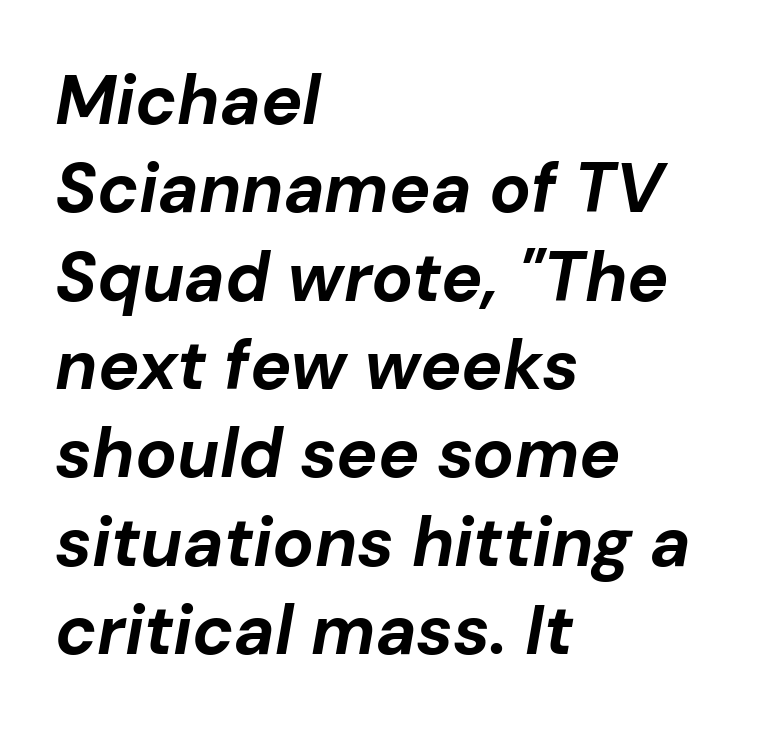
{"italic": "yes", "lean": "right", "slant_degrees": 10, "bold": "yes", "weight": "bold", "width": "normal", "stroke_contrast": "low", "x_height": "medium", "monospaced": "no", "underline": "no", "align": "left", "line_spacing": "normal", "line_spacing_ratio": 1.28, "letter_spacing": "normal", "letter_spacing_em": 0.0, "glyph_px": 69}
